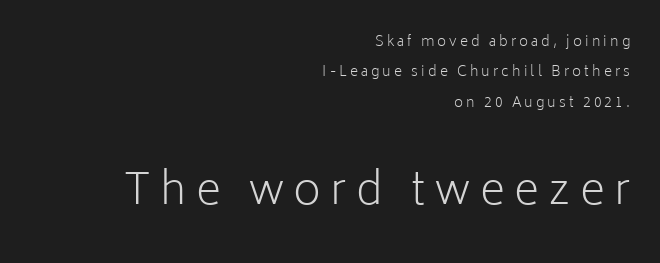
The image shows 43 px light sans-serif type, upright; set right-aligned, loose line spacing (2.17x), unusually wide letter spacing (+0.22 em), not underlined; the second (bottom) block is 3.07x larger; low stroke contrast and a medium x-height.
